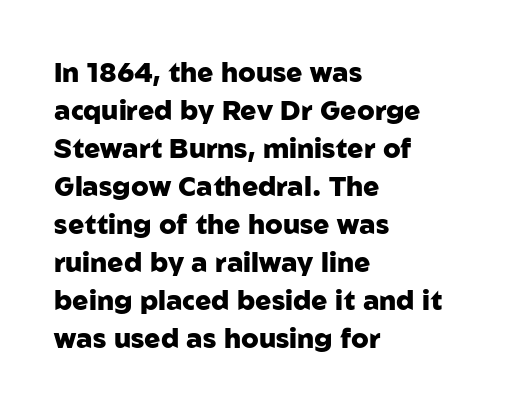
Q: Is the text bold? A: Yes.
Q: Is the text italic (slanted)? A: No, it is upright.
Q: Is the text underlined? A: No.
Q: How is the paragraph aligned? A: Left-aligned.
Q: Is the spacing between letters normal or unusually wide? A: Normal.
Q: Is the spacing between lines tight, normal or loose? A: Normal.
